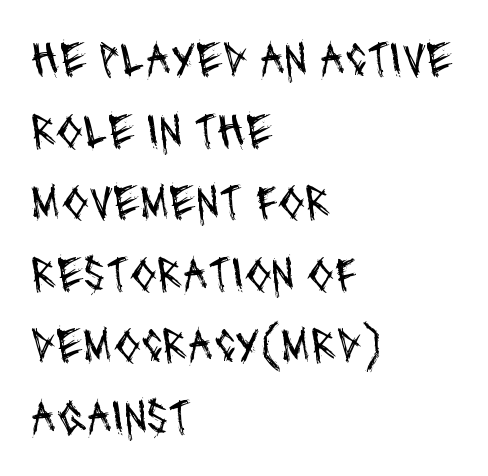
{"serif": "no", "bold": "no", "weight": "regular", "width": "condensed", "stroke_contrast": "medium", "x_height": "large", "monospaced": "no", "underline": "no", "align": "left", "line_spacing": "normal", "line_spacing_ratio": 1.46, "letter_spacing": "normal", "letter_spacing_em": 0.0, "glyph_px": 49}
